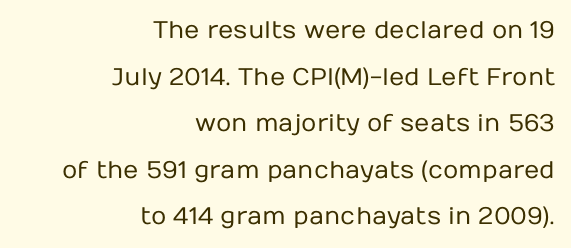
Characters follow at the spacing the type designer built in. Nope, not italic — everything's standing straight. Notice how the passage keeps a crisp vertical edge on the right only. Baseline-to-baseline distance is far greater than the letter height. A light-to-regular cut is what we see here. Has an underline been added? It has not.
